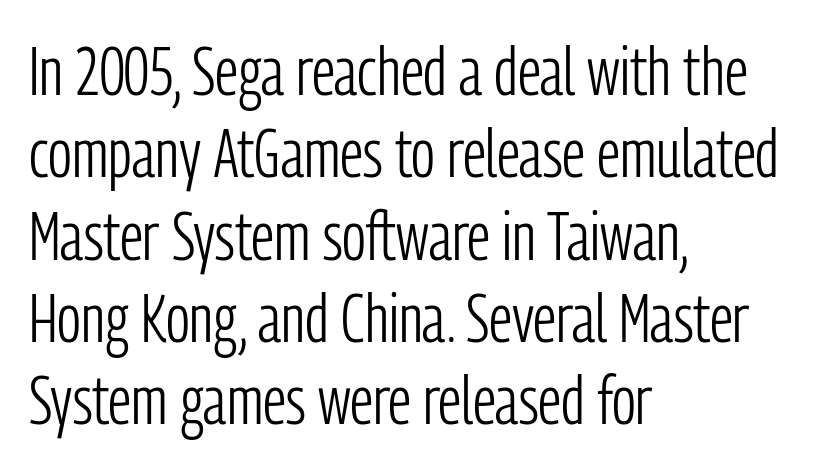
The image shows 68 px light, condensed sans-serif type, upright; set left-aligned, line spacing 1.21x, normal letter spacing, not underlined; low stroke contrast and a medium x-height.
